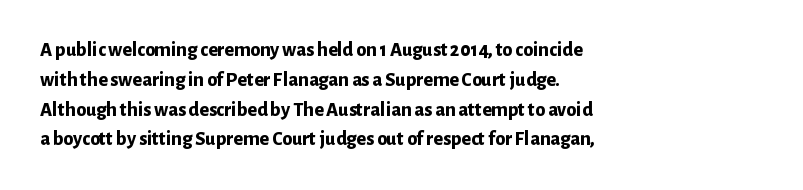
{"italic": "no", "bold": "yes", "underline": "no", "align": "left", "line_spacing": "normal", "line_spacing_ratio": 1.49, "letter_spacing": "normal", "letter_spacing_em": 0.0, "glyph_px": 20}
